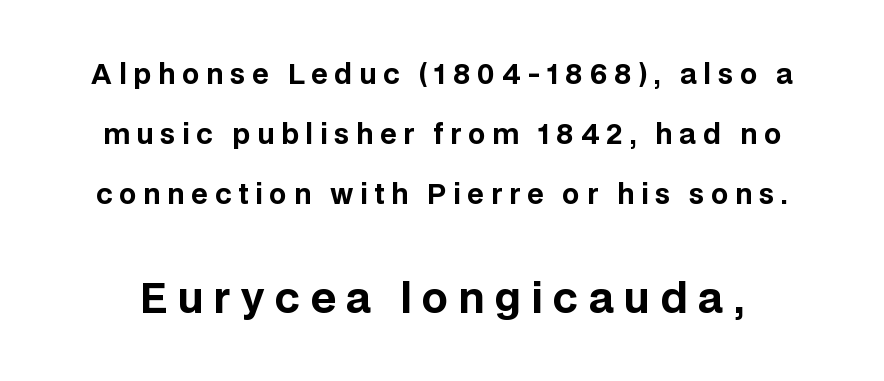
Is the lower block the larger one? Yes — the lower block carries the bigger type. Proportional: the letters do not fall into vertical columns. Quick note: underline off. Plenty of ink on the page — the face is bold. Classification — sans serif. The tracking reads as deliberately expanded to a designer's eye.
